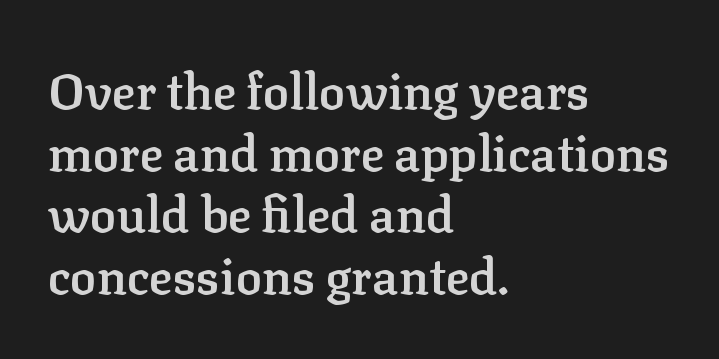
Whoever set this chose a conventional vertical rhythm. Small tapered or slab feet sit at the stroke ends, so this counts as serif. The rendering uses natural spacing where letterforms have individual widths. Every character sits straight up, as roman type does. Its strokes are somewhat broadened, the hallmark of semibold type.
